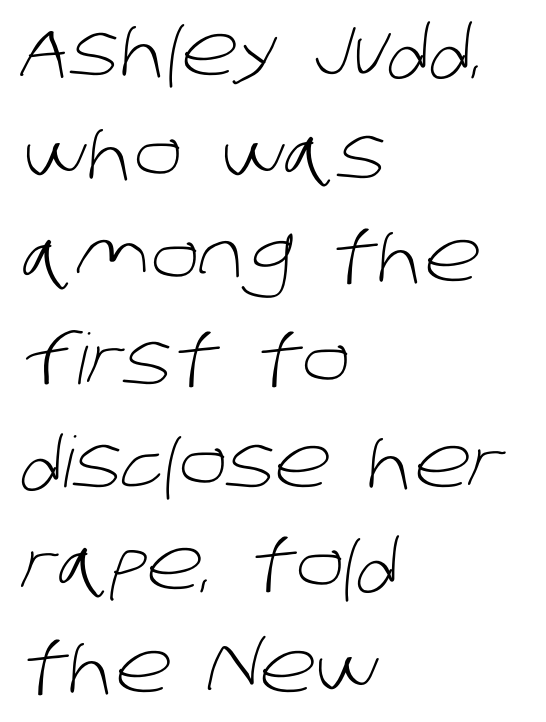
Q: Is the text bold? A: No.
Q: Is the typeface a serif or a sans-serif typeface? A: Sans-serif.
Q: Is the text underlined? A: No.
Q: How is the paragraph aligned? A: Left-aligned.
Q: Is the spacing between letters normal or unusually wide? A: Normal.
Q: Is the spacing between lines tight, normal or loose? A: Normal.
Q: Width (condensed, normal, or wide)? A: Normal.
Q: Stroke contrast? A: Low.
Q: x-height? A: Large.
Q: Monospaced? A: No.
